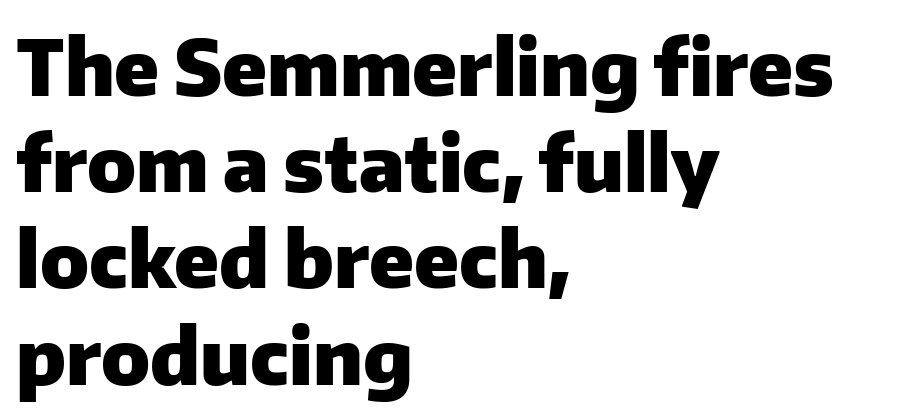
{"serif": "no", "italic": "no", "bold": "yes", "weight": "heavy", "width": "normal", "stroke_contrast": "low", "x_height": "medium", "monospaced": "no", "underline": "no", "align": "left", "line_spacing": "normal", "line_spacing_ratio": 1.25, "letter_spacing": "normal", "letter_spacing_em": 0.0, "glyph_px": 77}
